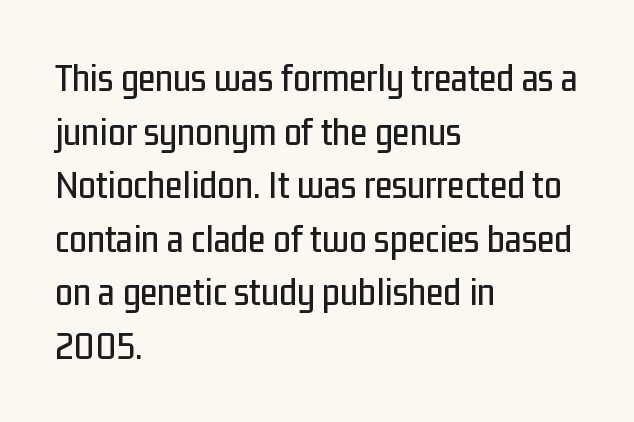
The letters sit at their default tracking, neither squeezed nor spread. Visually the block forms a straight wall on the left and a jagged coastline on the right. Quick note: interline space is typical. Look at the bottom of the vertical strokes: they stop flat, with no serifs.
